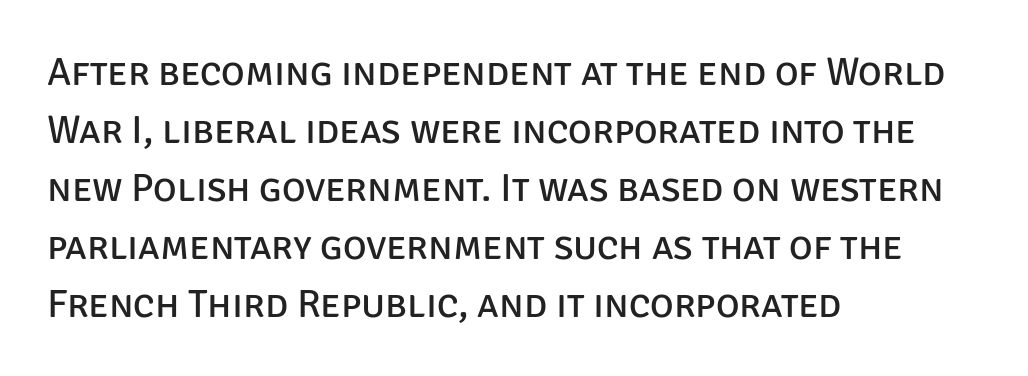
{"serif": "no", "italic": "no", "bold": "no", "weight": "regular", "width": "normal", "stroke_contrast": "low", "x_height": "large", "monospaced": "no", "underline": "no", "align": "left", "line_spacing": "normal", "line_spacing_ratio": 1.45, "letter_spacing": "normal", "letter_spacing_em": 0.0, "glyph_px": 40}
